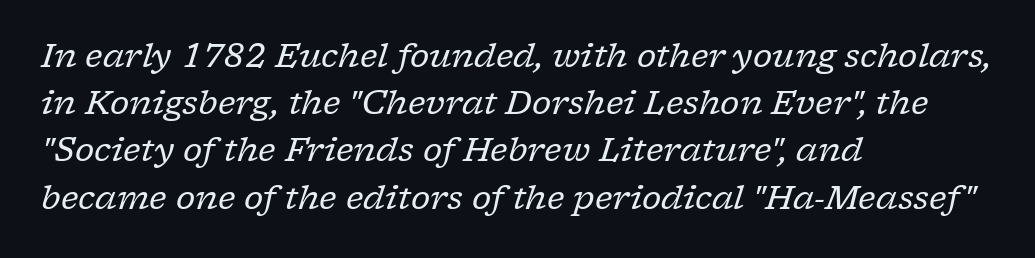
One glance says typical: line gaps are just what's usual. There is no visible air inserted between adjacent glyphs. Proportional: the letters do not fall into vertical columns. The words here are not underlined.
